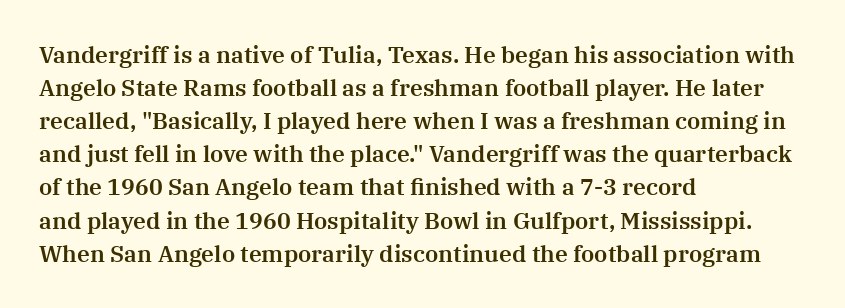
Q: Is the text italic (slanted)? A: No, it is upright.
Q: Is the text underlined? A: No.
Q: How is the paragraph aligned? A: Left-aligned.
Q: Is the spacing between letters normal or unusually wide? A: Normal.
Q: Is the spacing between lines tight, normal or loose? A: Normal.
